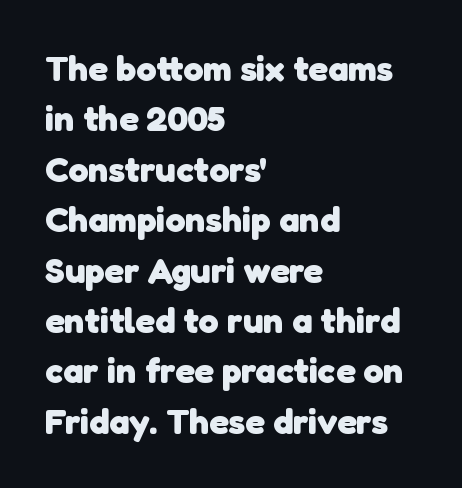
{"serif": "no", "bold": "yes", "weight": "heavy", "width": "normal", "stroke_contrast": "low", "x_height": "medium", "monospaced": "no", "underline": "no", "align": "left", "line_spacing": "normal", "line_spacing_ratio": 1.4, "letter_spacing": "normal", "letter_spacing_em": 0.0, "glyph_px": 36}
